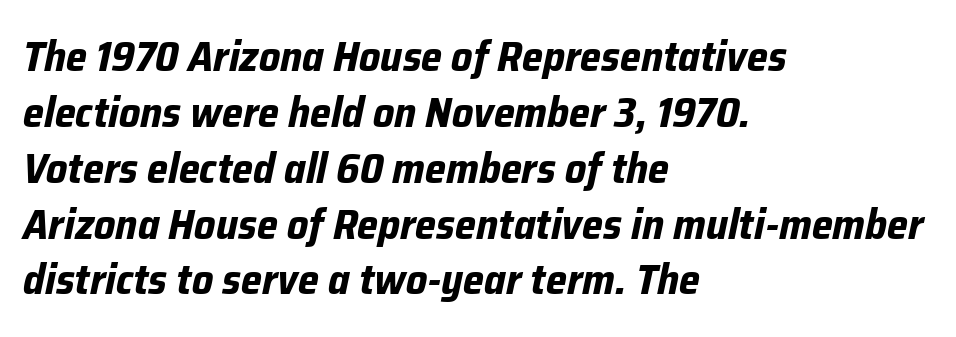
The image shows 42 px bold type, italic (leaning right); set left-aligned, normal line spacing (1.33x), normal letter spacing, not underlined; low stroke contrast and a medium x-height.
